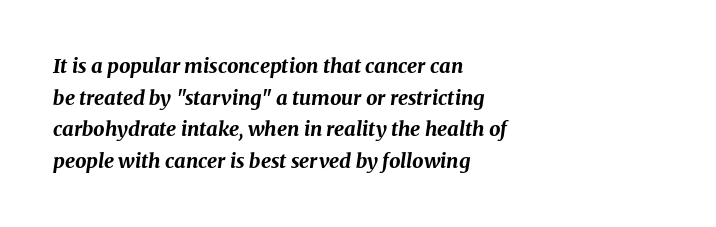
{"italic": "yes", "lean": "right", "slant_degrees": 8, "bold": "yes", "underline": "no", "align": "left", "line_spacing": "normal", "line_spacing_ratio": 1.58, "letter_spacing": "normal", "letter_spacing_em": 0.0, "glyph_px": 20}
